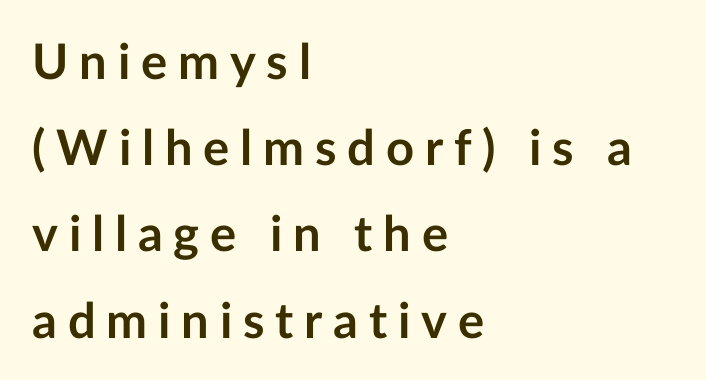
{"serif": "no", "italic": "no", "bold": "yes", "weight": "semibold", "width": "normal", "stroke_contrast": "low", "x_height": "medium", "monospaced": "no", "underline": "no", "align": "left", "line_spacing_ratio": 1.76, "letter_spacing": "wide", "letter_spacing_em": 0.22, "glyph_px": 49}
